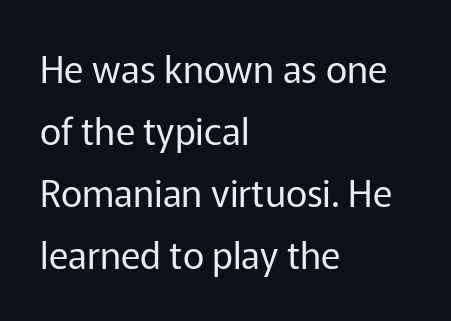
The image shows 37 px regular-weight sans-serif type, upright; set left-aligned, normal line spacing (1.68x), normal letter spacing, not underlined; low stroke contrast and a medium x-height.
